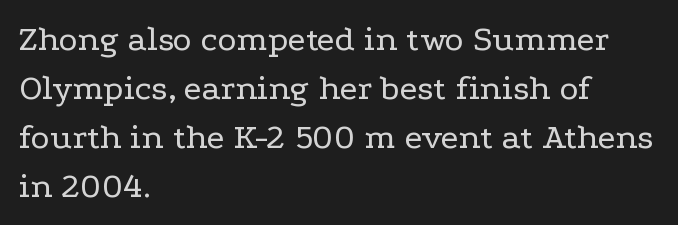
Q: Is the text bold? A: No.
Q: Is the text italic (slanted)? A: No, it is upright.
Q: Is the typeface a serif or a sans-serif typeface? A: Serif.
Q: Is the text underlined? A: No.
Q: How is the paragraph aligned? A: Left-aligned.
Q: Is the spacing between letters normal or unusually wide? A: Normal.
Q: Is the spacing between lines tight, normal or loose? A: Normal.
Q: Width (condensed, normal, or wide)? A: Wide.
Q: Stroke contrast? A: Low.
Q: x-height? A: Medium.
Q: Monospaced? A: No.
